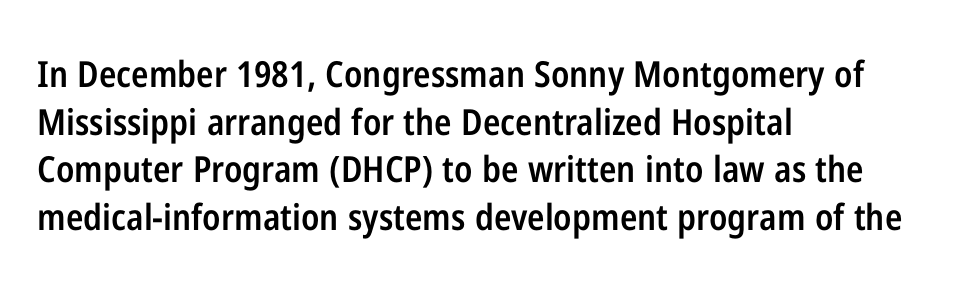
The letters stand straight up with perfectly vertical stems. Proportional: the letters do not fall into vertical columns. This rendering leaves character spacing at its baseline value. In CSS terms this would be text-align: left.
